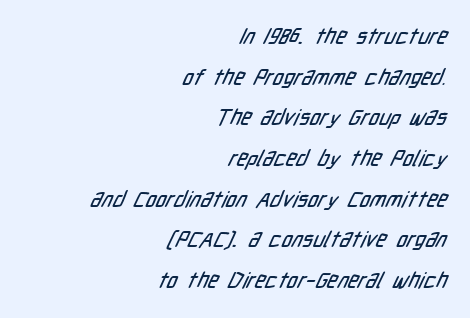
Q: Is the text underlined? A: No.
Q: How is the paragraph aligned? A: Right-aligned.
Q: Is the spacing between letters normal or unusually wide? A: Normal.
